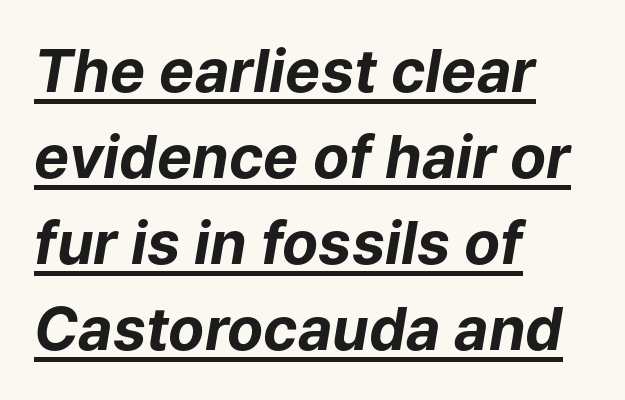
The image shows 59 px bold type, italic (leaning right); set left-aligned, normal line spacing (1.46x), normal letter spacing, underlined; low stroke contrast and a medium x-height.
